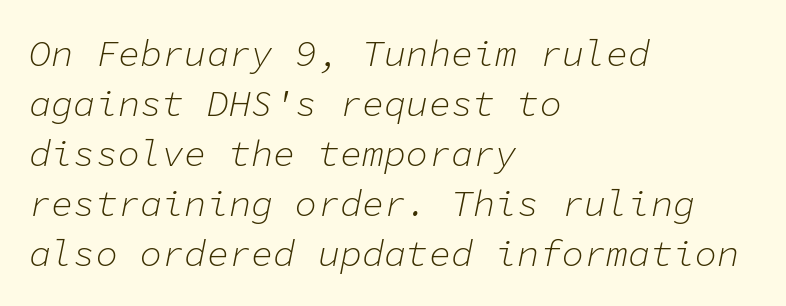
Q: Is the text bold? A: No.
Q: Is the text italic (slanted)? A: Yes, it leans right by about 11 degrees.
Q: Is the text underlined? A: No.
Q: How is the paragraph aligned? A: Left-aligned.
Q: Is the spacing between letters normal or unusually wide? A: Normal.
Q: Is the spacing between lines tight, normal or loose? A: Normal.
Q: Width (condensed, normal, or wide)? A: Normal.
Q: Stroke contrast? A: Low.
Q: x-height? A: Medium.
Q: Monospaced? A: Yes.
